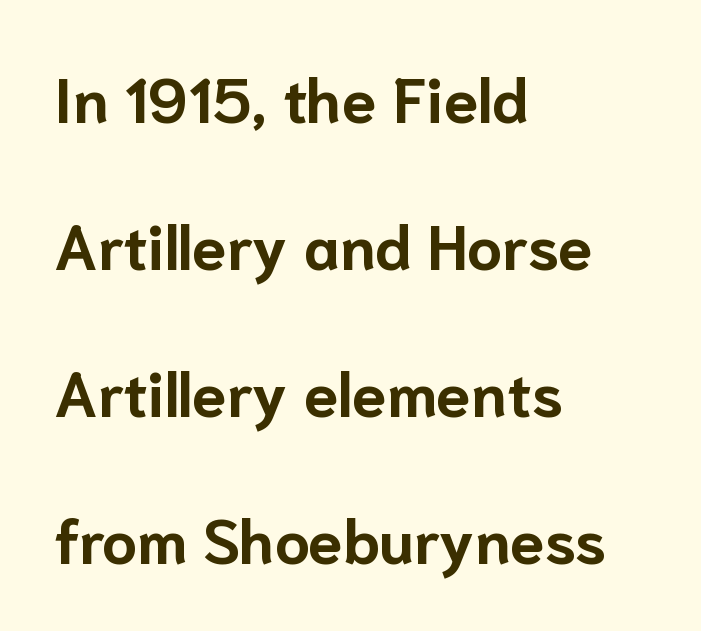
{"serif": "no", "italic": "no", "bold": "yes", "weight": "bold", "width": "normal", "stroke_contrast": "low", "x_height": "medium", "monospaced": "no", "underline": "no", "align": "left", "line_spacing": "loose", "line_spacing_ratio": 2.37, "letter_spacing": "normal", "letter_spacing_em": 0.0, "glyph_px": 62}
